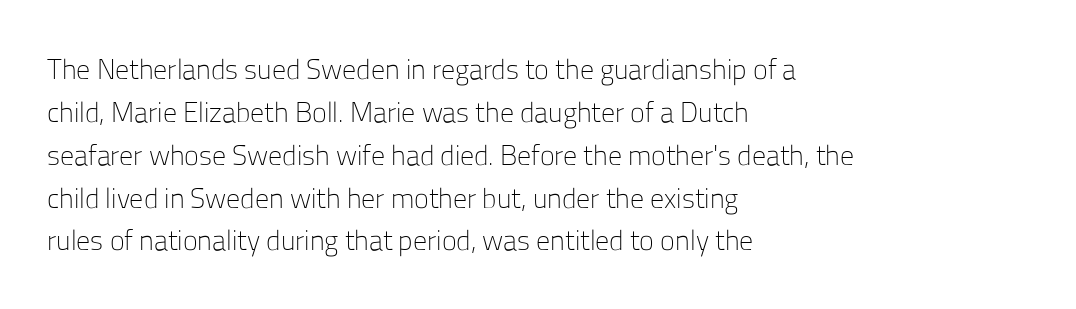
All the whitespace from short lines collects on the right. Here the designer chose a conventional face with non-uniform glyph widths. To sum up the face: it is a sans, with no serifs. The zone under the glyphs is completely vacant.
